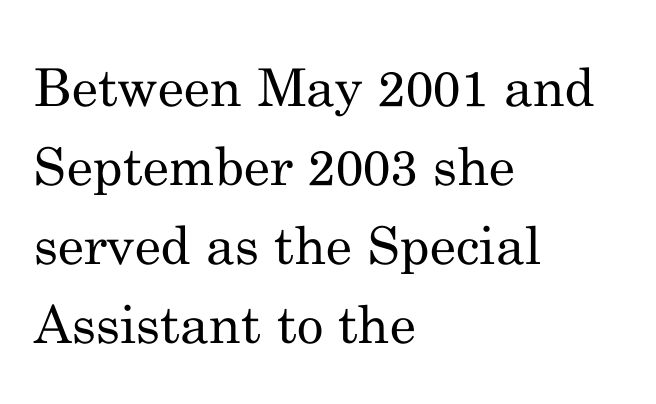
The image shows 52 px regular-weight serif type, upright; set left-aligned, normal line spacing (1.52x), normal letter spacing, not underlined; medium stroke contrast and a small x-height.
